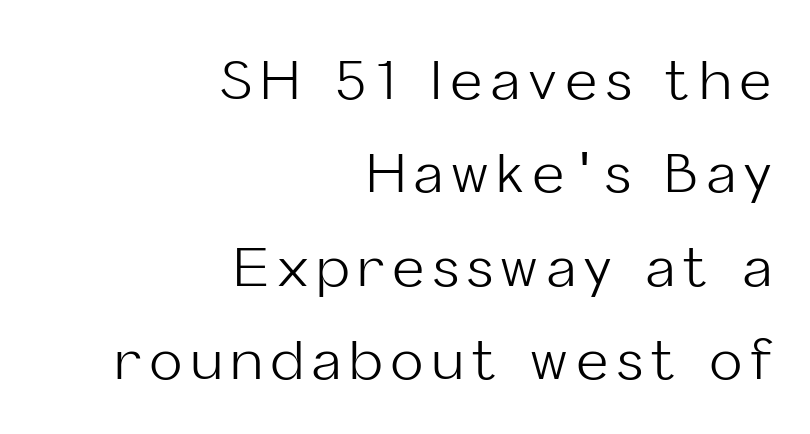
Stroke thickness stays within the range of a standard reading face or lighter. These lines were composed using upright roman letters. This rendering features lettering with no underline. A typesetter would call this proportional, since set widths differ per character. The ragged edge is on the left, which tells us the setting is flush right.
